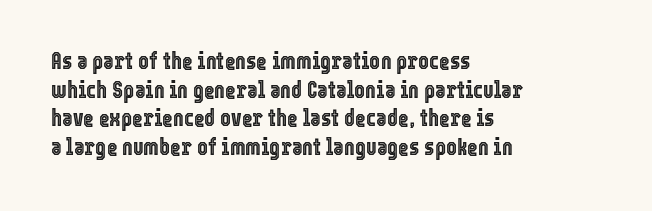
{"italic": "no", "underline": "no", "align": "left", "line_spacing_ratio": 1.24, "letter_spacing": "normal", "letter_spacing_em": 0.0, "glyph_px": 23}
